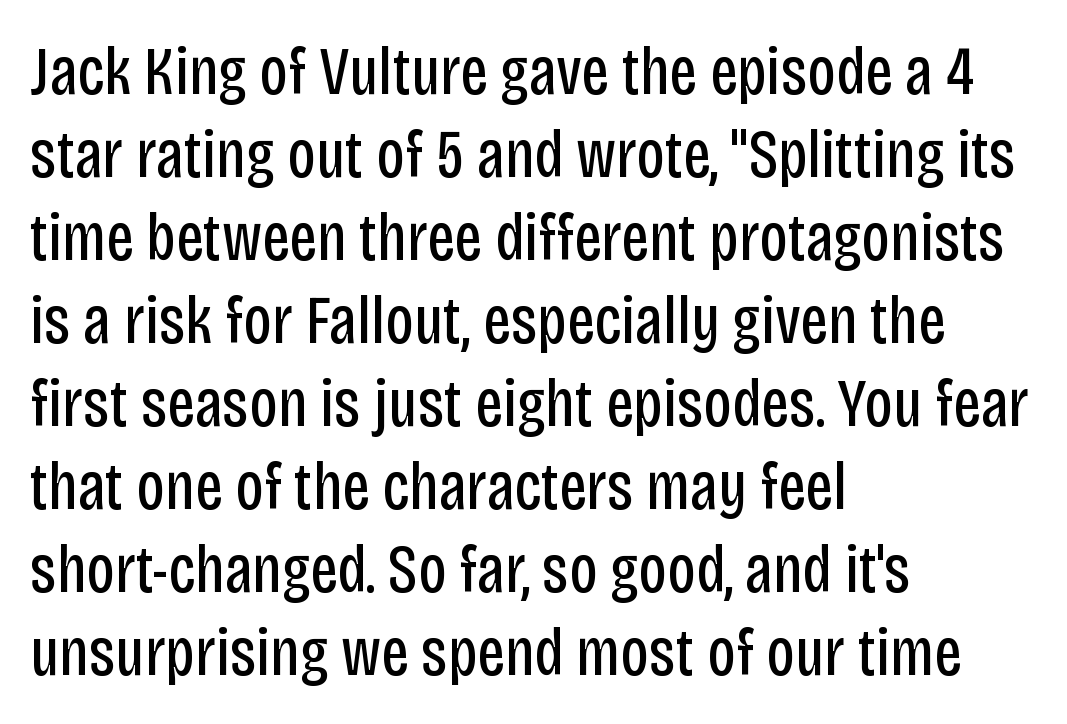
The image shows 68 px regular-weight, condensed sans-serif type, upright; set left-aligned, line spacing 1.22x, normal letter spacing, not underlined; low stroke contrast and a large x-height.
